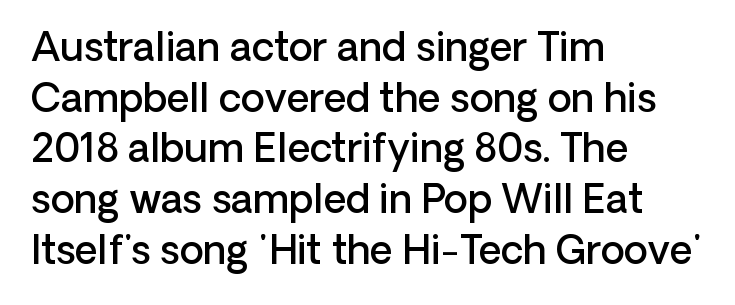
Q: Is the text bold? A: Semi-bold.
Q: Is the text italic (slanted)? A: No, it is upright.
Q: Is the typeface a serif or a sans-serif typeface? A: Sans-serif.
Q: Is the text underlined? A: No.
Q: How is the paragraph aligned? A: Left-aligned.
Q: Is the spacing between letters normal or unusually wide? A: Normal.
Q: Is the spacing between lines tight, normal or loose? A: Normal.
Q: Width (condensed, normal, or wide)? A: Normal.
Q: Stroke contrast? A: Low.
Q: x-height? A: Medium.
Q: Monospaced? A: No.
